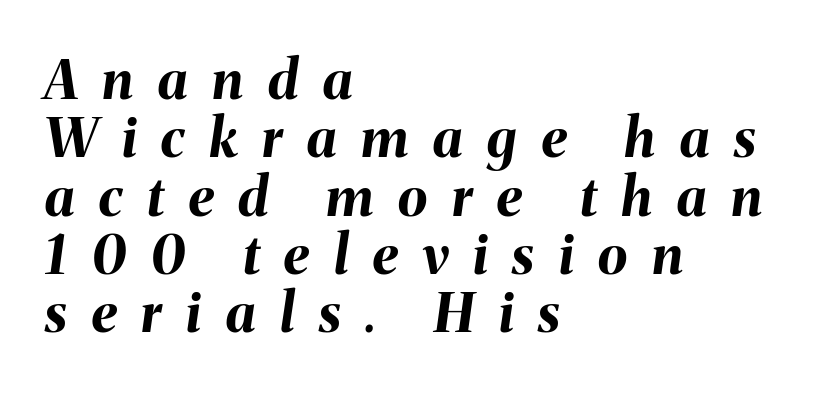
The image shows 54 px bold type, italic (leaning right); set left-aligned, tight line spacing (1.08x), unusually wide letter spacing (+0.46 em), not underlined; medium stroke contrast and a medium x-height.
